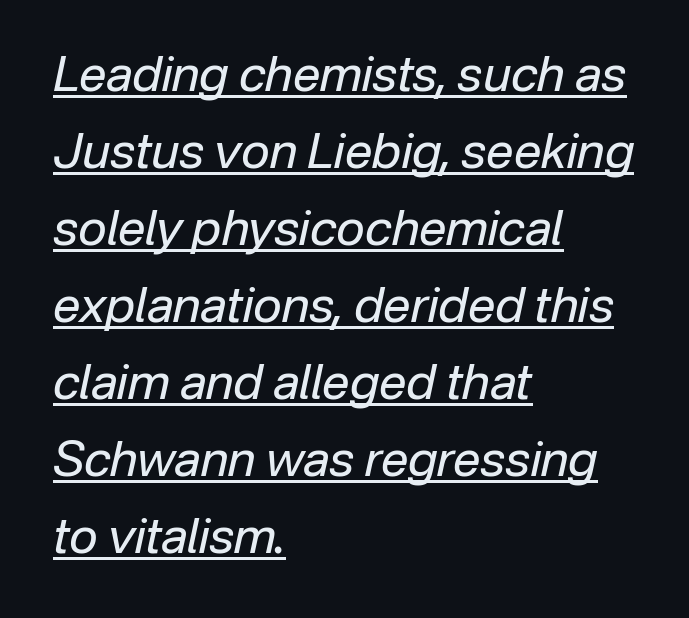
The glyphs are accompanied by a horizontal stroke just below them. The paragraph shown leans on its left margin. It's the slanting kind of type. In terms of letterspacing, this is plain default setting. The rendering uses a moderate line-height, typical for paragraphs. The weight would be labelled regular, book, light, or lighter still.
